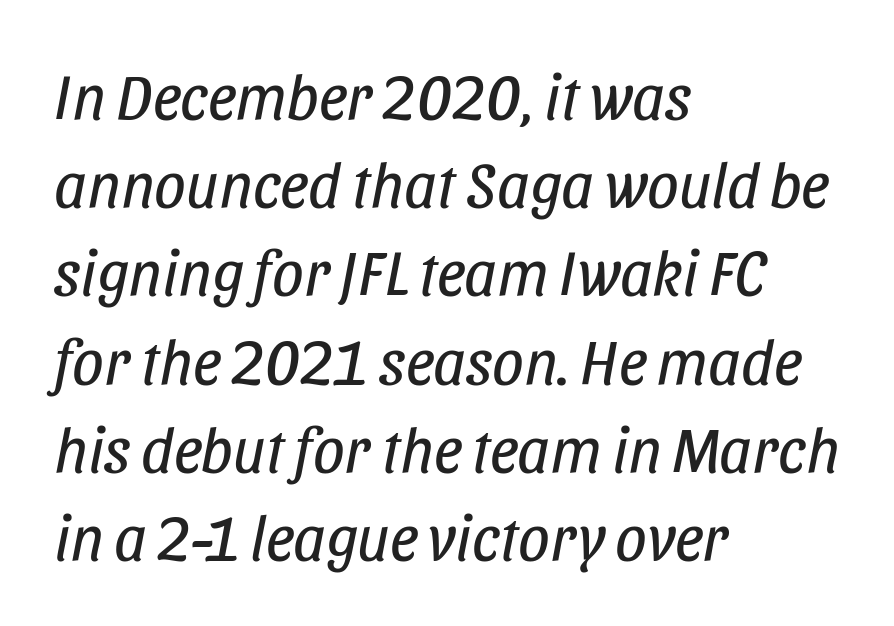
{"italic": "yes", "lean": "right", "slant_degrees": 11, "bold": "no", "weight": "regular", "width": "condensed", "stroke_contrast": "low", "x_height": "large", "monospaced": "no", "underline": "no", "align": "left", "line_spacing": "normal", "line_spacing_ratio": 1.4, "letter_spacing": "normal", "letter_spacing_em": 0.0, "glyph_px": 63}
